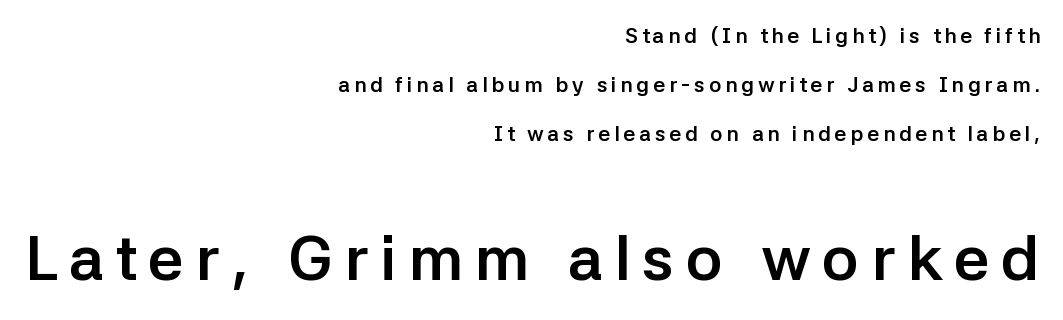
The image shows 63 px semibold sans-serif type, upright; set right-aligned, loose line spacing (2.33x), not underlined; the second (bottom) block is 3.0x larger; low stroke contrast and a medium x-height.
